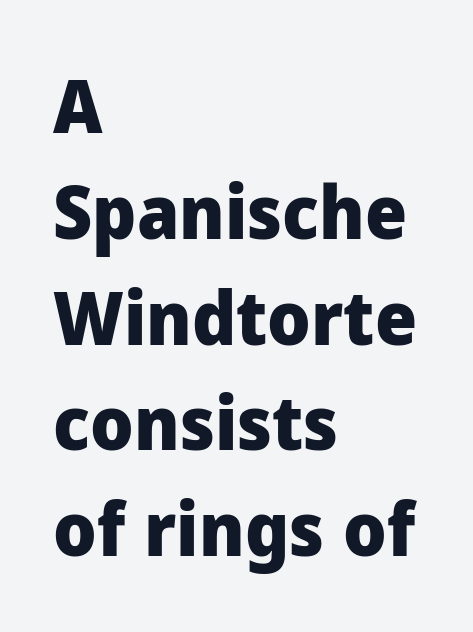
The image shows 74 px heavy sans-serif type, upright; set left-aligned, normal line spacing (1.43x), normal letter spacing, not underlined; low stroke contrast and a medium x-height.
